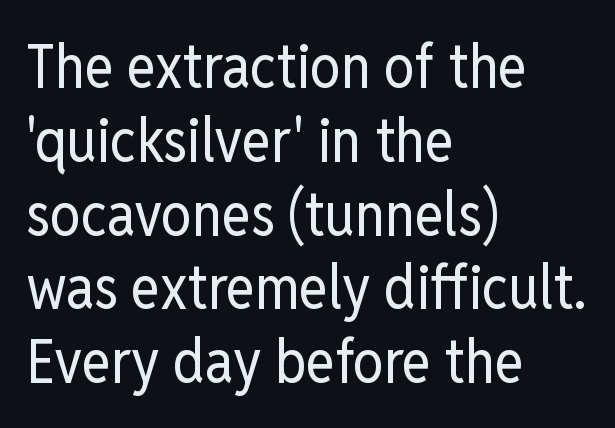
{"serif": "no", "italic": "no", "bold": "no", "weight": "regular", "width": "condensed", "stroke_contrast": "low", "x_height": "medium", "monospaced": "no", "underline": "no", "align": "left", "line_spacing_ratio": 1.21, "letter_spacing": "normal", "letter_spacing_em": 0.0, "glyph_px": 61}
